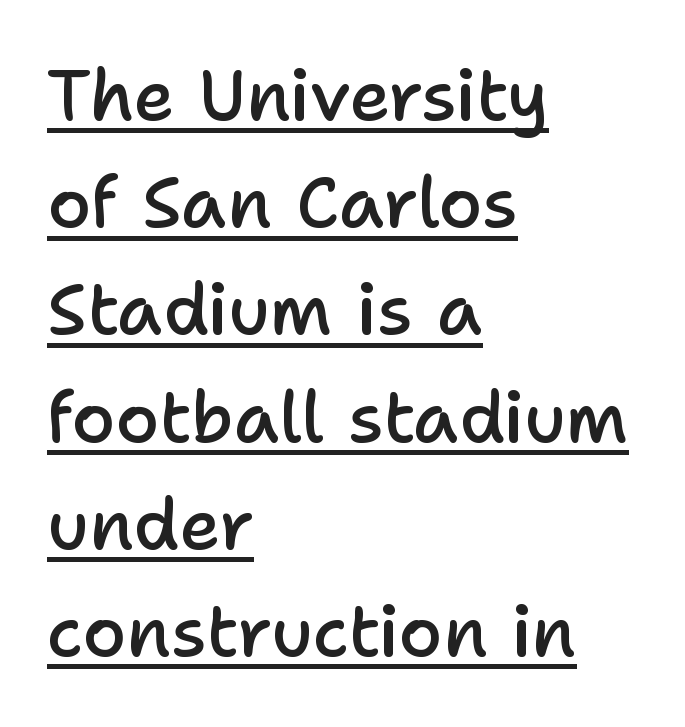
A typesetter would call this zero additional tracking. The lines in this sample share a left origin and differ only in where they stop. Check the space under the baseline: a stroke is drawn there. Evenly set lines give the paragraph a standard silhouette. The letters stand straight up with perfectly vertical stems. The letters are semibold — heavier than regular but short of a full bold.
